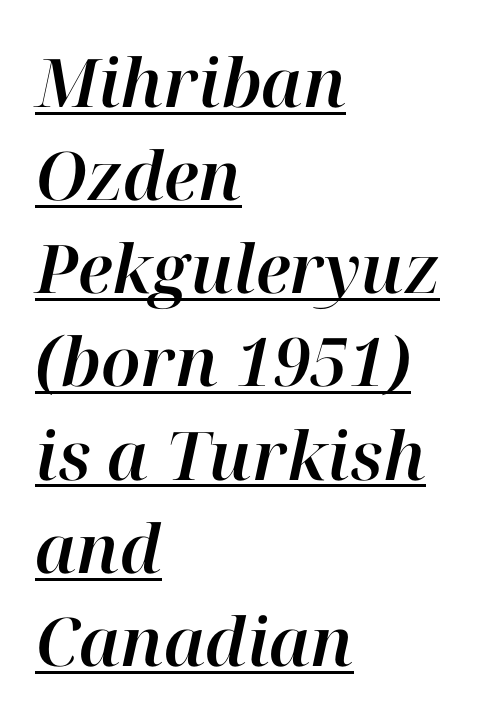
The image shows 67 px text type, italic (leaning right); set left-aligned, normal line spacing (1.39x), normal letter spacing, underlined; high stroke contrast and a medium x-height.
